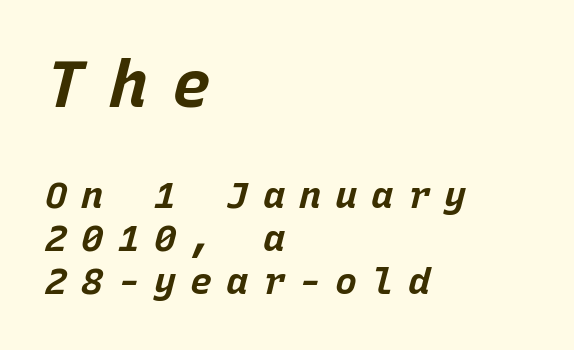
Words appear elongated and porous because spacing is wide. Every character sits at an angle, as italics do. You get the large type first, then a drop to smaller type. Think of a typewriter: that constant character pitch is what you see here.
